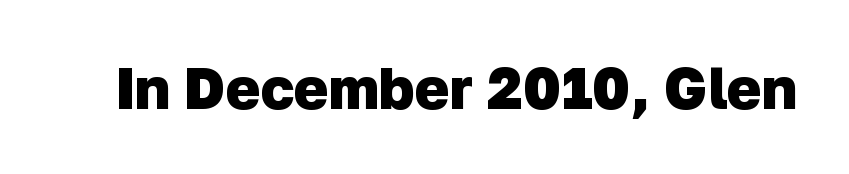
{"serif": "no", "bold": "yes", "weight": "heavy", "width": "normal", "stroke_contrast": "low", "x_height": "medium", "monospaced": "no", "underline": "no", "letter_spacing": "normal", "letter_spacing_em": 0.0, "glyph_px": 58}
